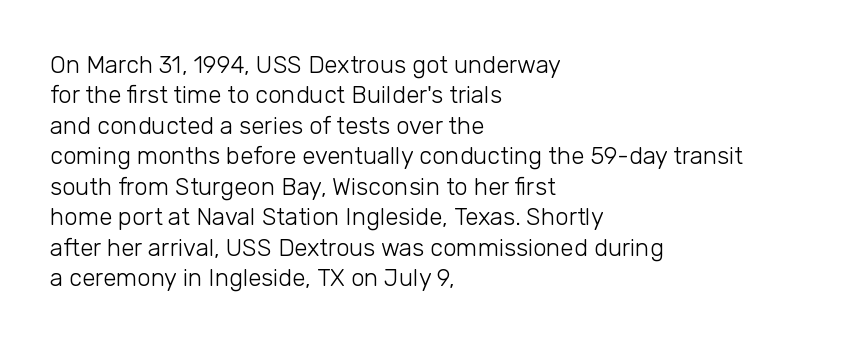
The type sits square on the baseline with zero lean. Only glyphs here, with clear space below each row. This sample is left-justified, so line endings fall wherever the words run out. Nothing unusual about the tracking: characters are spaced as the font intends. No extra ink here — the face is not bold.
